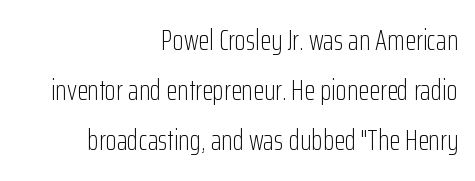
Q: Is the text bold? A: No.
Q: Is the text italic (slanted)? A: No, it is upright.
Q: Is the typeface a serif or a sans-serif typeface? A: Sans-serif.
Q: Is the text underlined? A: No.
Q: How is the paragraph aligned? A: Right-aligned.
Q: Is the spacing between letters normal or unusually wide? A: Normal.
Q: Width (condensed, normal, or wide)? A: Condensed.
Q: Stroke contrast? A: Low.
Q: x-height? A: Medium.
Q: Monospaced? A: No.
